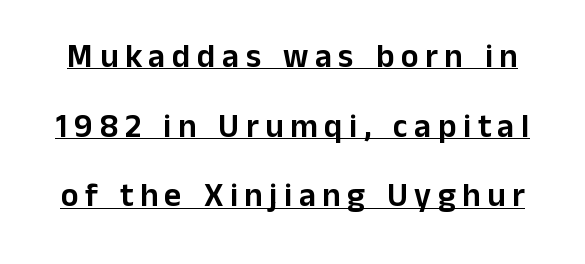
This sample trades compactness for vertical openness between lines. Notice how the stems are strictly vertical — no italics here. Honestly, the letter spacing is so wide it's the main thing you notice. What kind of face is this? One without serifs — a sans.
